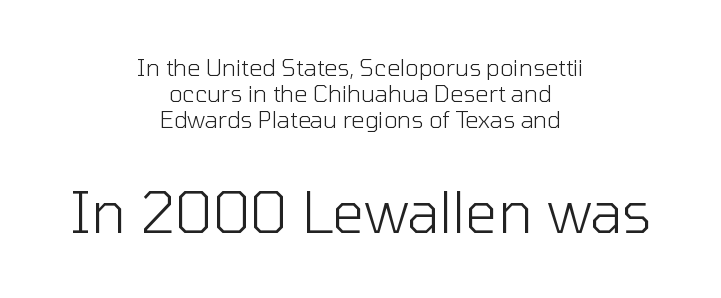
{"serif": "no", "italic": "no", "bold": "no", "weight": "light", "width": "normal", "stroke_contrast": "low", "x_height": "medium", "monospaced": "no", "underline": "no", "align": "center", "line_spacing": "tight", "line_spacing_ratio": 1.12, "letter_spacing": "normal", "letter_spacing_em": 0.0, "larger_block": "second", "size_ratio": 2.48, "glyph_px": 57}
